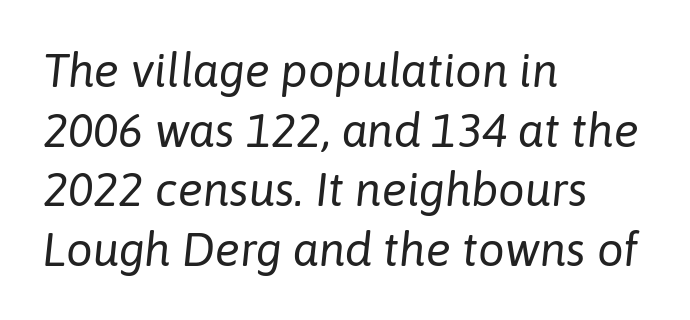
{"italic": "yes", "lean": "right", "slant_degrees": 6, "bold": "no", "weight": "regular", "width": "normal", "stroke_contrast": "low", "x_height": "medium", "monospaced": "no", "underline": "no", "align": "left", "line_spacing": "normal", "line_spacing_ratio": 1.27, "letter_spacing": "normal", "letter_spacing_em": 0.0, "glyph_px": 47}
